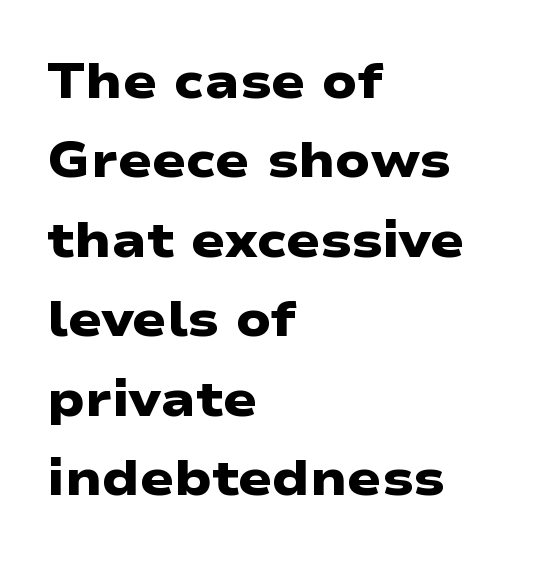
{"serif": "no", "bold": "yes", "weight": "heavy", "width": "wide", "stroke_contrast": "low", "x_height": "medium", "monospaced": "no", "underline": "no", "align": "left", "line_spacing": "normal", "line_spacing_ratio": 1.59, "letter_spacing": "normal", "letter_spacing_em": 0.0, "glyph_px": 50}
